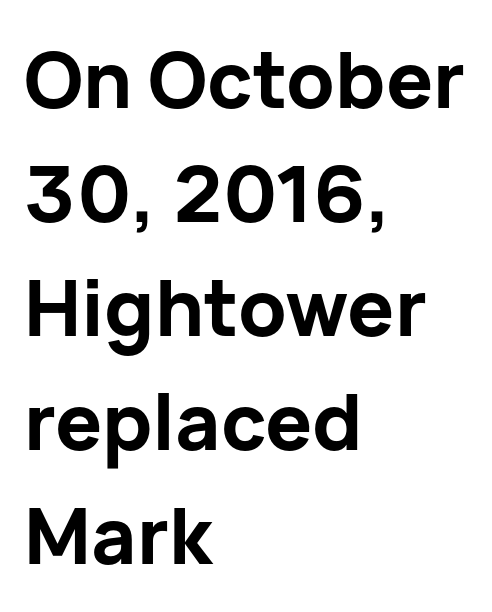
Spacing between characters is what you'd get straight out of the box. I'd describe the lettering as bold — thick and assertive. The type sits square on the baseline with zero lean. A typesetter would call this proportional, since set widths differ per character. Serif or sans? Sans — the stroke terminals are bare.
